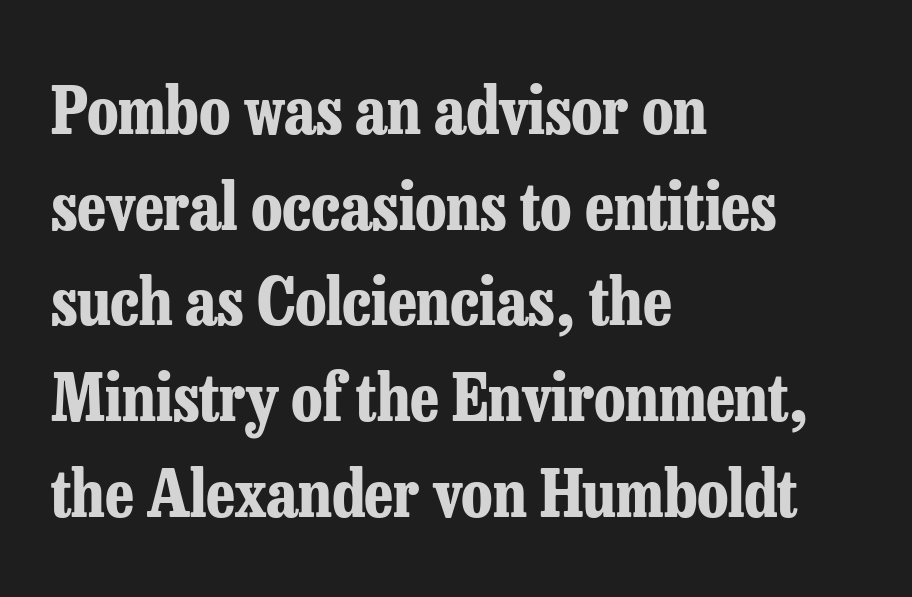
{"serif": "yes", "italic": "no", "bold": "yes", "weight": "bold", "width": "condensed", "stroke_contrast": "low", "x_height": "medium", "monospaced": "no", "underline": "no", "align": "left", "line_spacing": "normal", "line_spacing_ratio": 1.45, "letter_spacing": "normal", "letter_spacing_em": 0.0, "glyph_px": 66}
